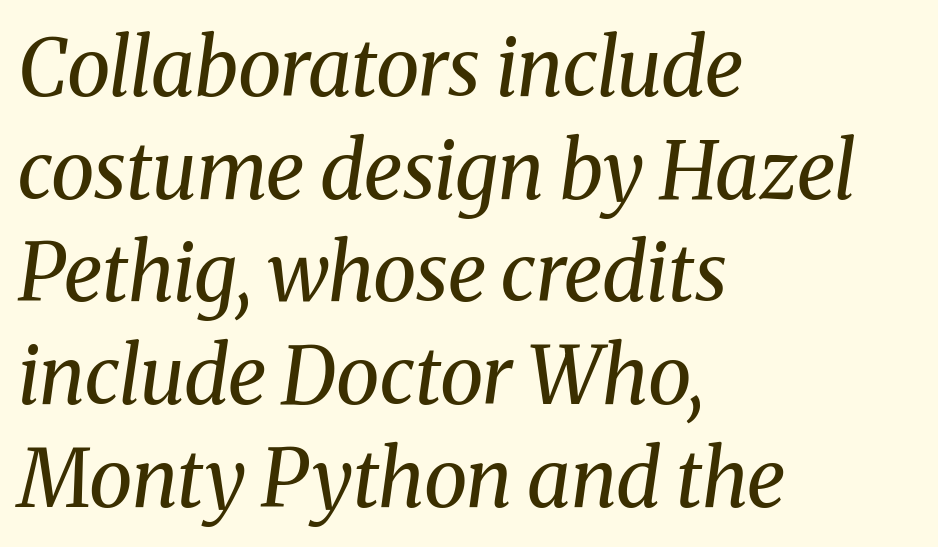
{"serif": "yes", "italic": "yes", "lean": "right", "slant_degrees": 8, "bold": "no", "weight": "regular", "width": "normal", "stroke_contrast": "medium", "x_height": "medium", "monospaced": "no", "underline": "no", "align": "left", "line_spacing": "normal", "line_spacing_ratio": 1.3, "letter_spacing": "normal", "letter_spacing_em": 0.0, "glyph_px": 79}
